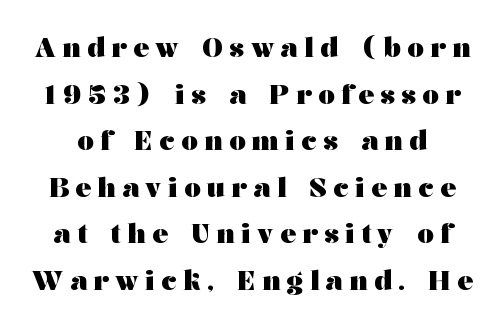
Q: Is the text bold? A: Yes.
Q: Is the text italic (slanted)? A: No, it is upright.
Q: Is the text underlined? A: No.
Q: Is the spacing between letters normal or unusually wide? A: Unusually wide.
